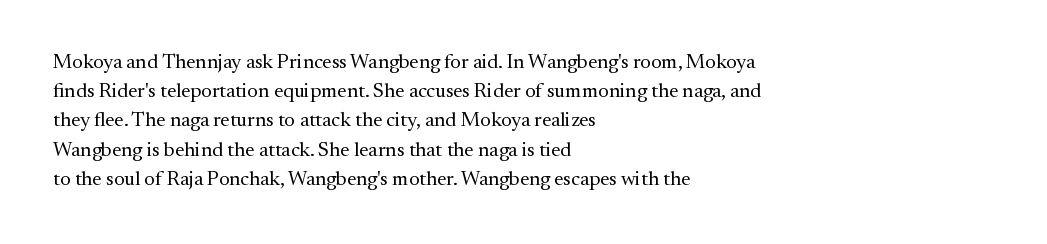
{"italic": "no", "bold": "no", "underline": "no", "align": "left", "line_spacing": "normal", "line_spacing_ratio": 1.46, "letter_spacing": "normal", "letter_spacing_em": 0.0, "glyph_px": 20}
